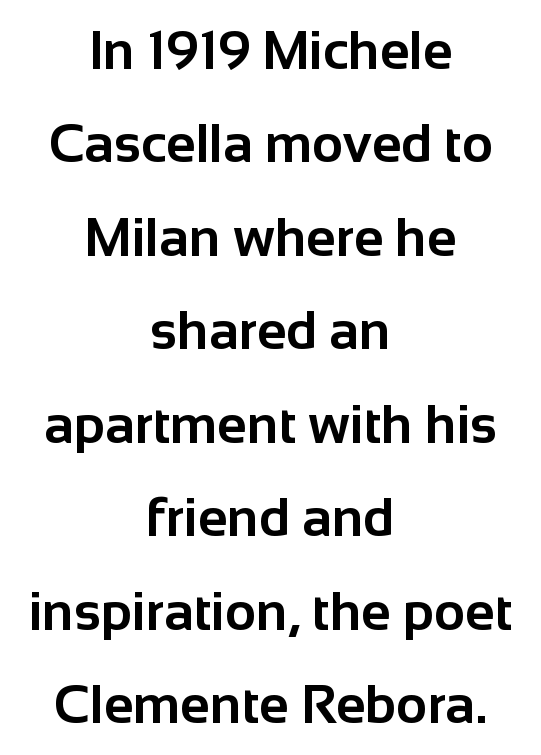
Q: Is the text bold? A: Yes.
Q: Is the text italic (slanted)? A: No, it is upright.
Q: Is the typeface a serif or a sans-serif typeface? A: Sans-serif.
Q: Is the text underlined? A: No.
Q: How is the paragraph aligned? A: Centered.
Q: Is the spacing between letters normal or unusually wide? A: Normal.
Q: Width (condensed, normal, or wide)? A: Normal.
Q: Stroke contrast? A: Low.
Q: x-height? A: Medium.
Q: Monospaced? A: No.
